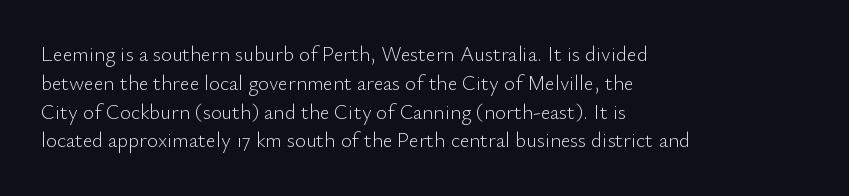
The image shows 21 px text type, upright; set left-aligned, normal line spacing (1.37x), normal letter spacing, not underlined.
